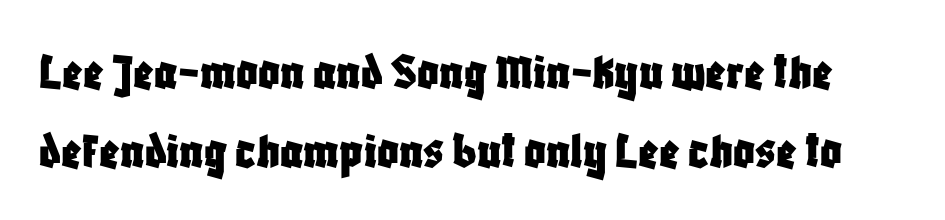
Q: Is the text italic (slanted)? A: No, it is upright.
Q: Is the typeface a serif or a sans-serif typeface? A: Sans-serif.
Q: Is the text underlined? A: No.
Q: Is the spacing between letters normal or unusually wide? A: Normal.
Q: Is the spacing between lines tight, normal or loose? A: Normal.
Q: Width (condensed, normal, or wide)? A: Condensed.
Q: Stroke contrast? A: Low.
Q: x-height? A: Large.
Q: Monospaced? A: No.
